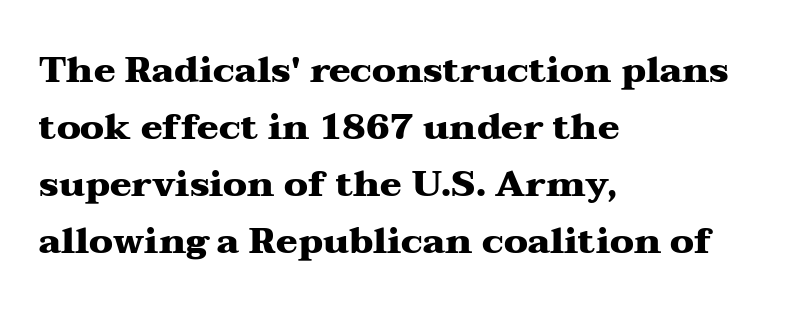
The image shows 36 px heavy, wide serif type, upright; set left-aligned, normal line spacing (1.58x), normal letter spacing, not underlined; medium stroke contrast and a medium x-height.
